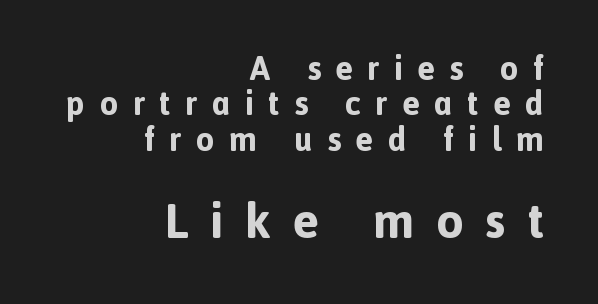
The image shows 49 px bold sans-serif type, upright; set right-aligned, tight line spacing (1.07x), unusually wide letter spacing (+0.44 em), not underlined; the second (bottom) block is 1.48x larger; a medium x-height.
